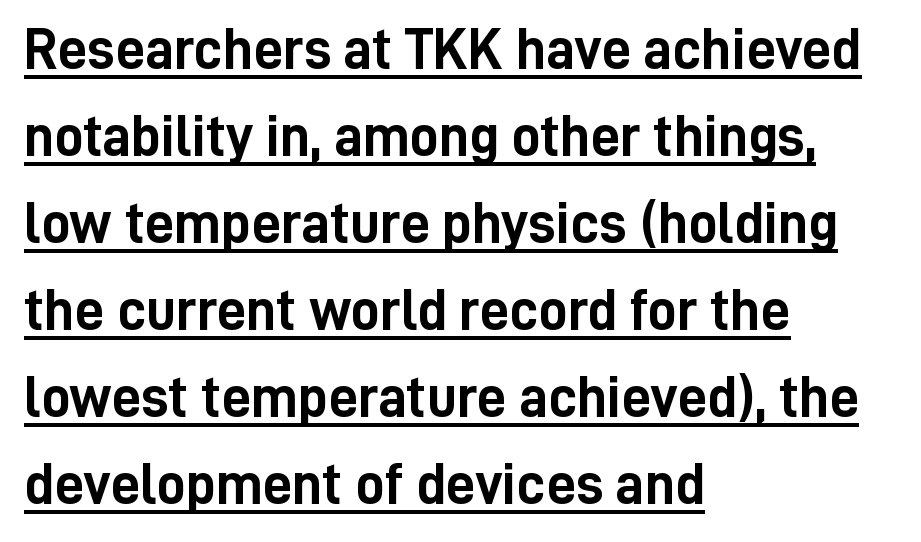
Q: Is the text bold? A: Yes.
Q: Is the text italic (slanted)? A: No, it is upright.
Q: Is the typeface a serif or a sans-serif typeface? A: Sans-serif.
Q: Is the text underlined? A: Yes.
Q: How is the paragraph aligned? A: Left-aligned.
Q: Is the spacing between letters normal or unusually wide? A: Normal.
Q: Is the spacing between lines tight, normal or loose? A: Normal.
Q: Width (condensed, normal, or wide)? A: Condensed.
Q: Stroke contrast? A: Low.
Q: x-height? A: Medium.
Q: Monospaced? A: No.
